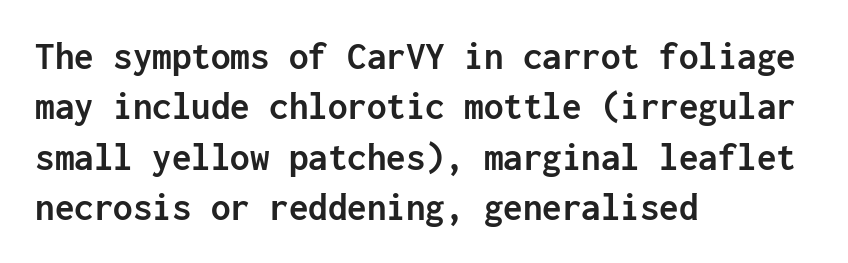
The image shows 39 px semibold sans-serif type, upright, monospaced; set left-aligned, normal line spacing (1.29x), normal letter spacing, not underlined; low stroke contrast and a medium x-height.
